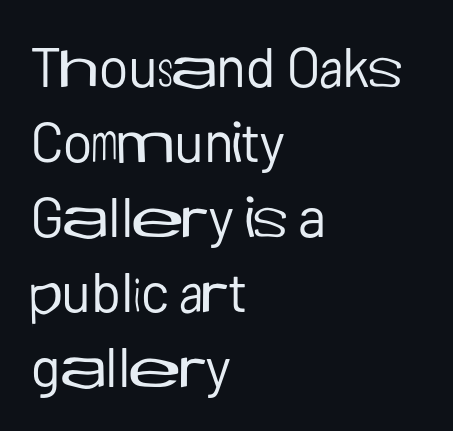
{"serif": "no", "italic": "no", "bold": "no", "weight": "regular", "width": "normal", "stroke_contrast": "low", "x_height": "medium", "monospaced": "no", "underline": "no", "align": "left", "line_spacing": "normal", "line_spacing_ratio": 1.34, "letter_spacing": "normal", "letter_spacing_em": 0.0, "glyph_px": 56}
